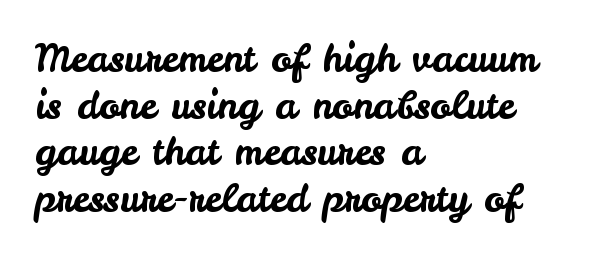
{"serif": "no", "width": "normal", "stroke_contrast": "low", "x_height": "small", "monospaced": "no", "underline": "no", "align": "left", "line_spacing_ratio": 1.23, "letter_spacing": "normal", "letter_spacing_em": 0.0, "glyph_px": 38}
